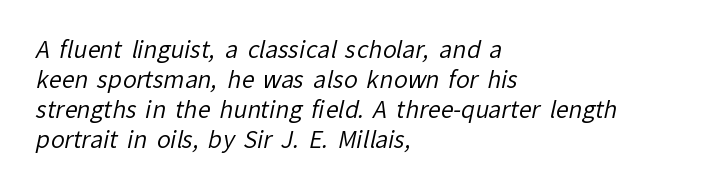
Q: Is the text bold? A: No.
Q: Is the text underlined? A: No.
Q: How is the paragraph aligned? A: Left-aligned.
Q: Is the spacing between letters normal or unusually wide? A: Normal.
Q: Is the spacing between lines tight, normal or loose? A: Normal.
